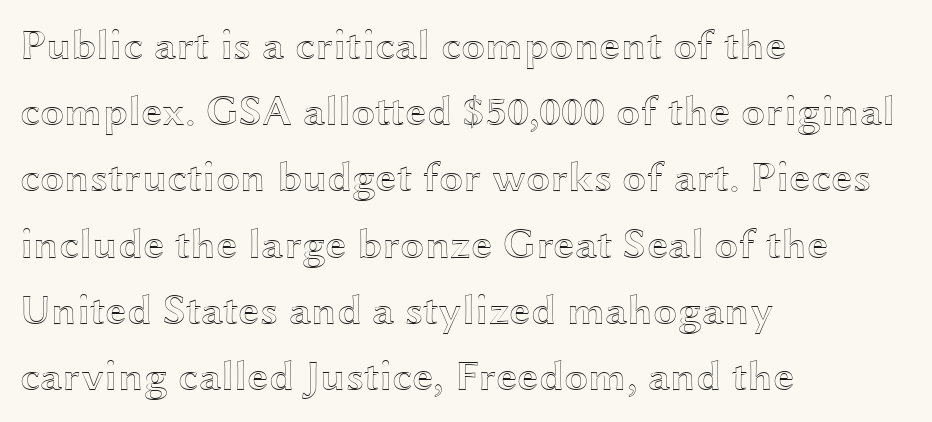
The horizontal fit of the characters is conventional and even. Does the lettering tilt? It doesn't — this is upright. Clear beneath every line of the passage. The block of text has a typical density, with ordinary space between rows.
